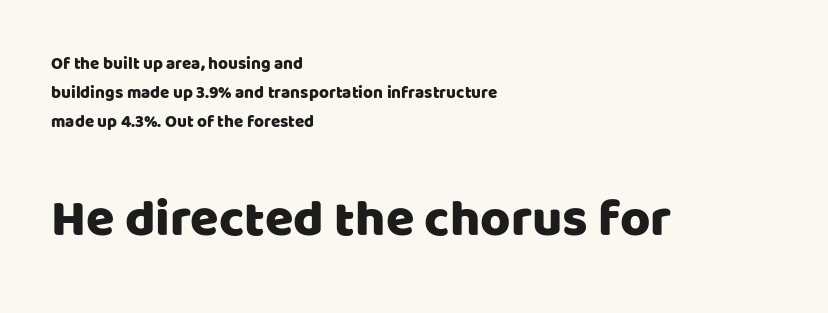
The image shows 52 px sans-serif type, upright; set left-aligned, line spacing 1.72x, normal letter spacing, not underlined; the second (bottom) block is 3.06x larger; low stroke contrast and a large x-height.
